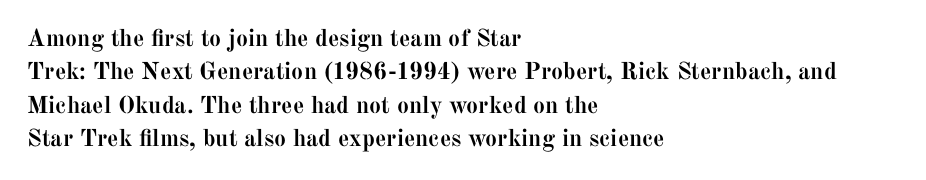
{"italic": "no", "bold": "yes", "underline": "no", "align": "left", "line_spacing": "normal", "line_spacing_ratio": 1.39, "letter_spacing": "normal", "letter_spacing_em": 0.0, "glyph_px": 24}
